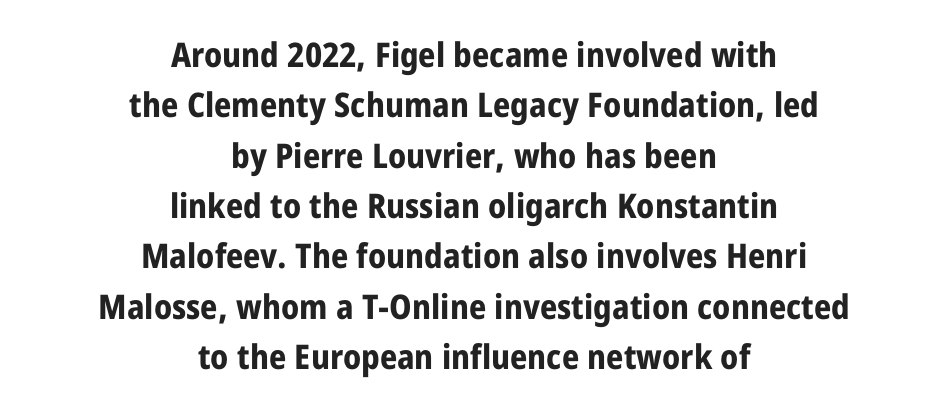
These lines carry a lot of weight — the face is fully bold. The letters stand straight up with perfectly vertical stems. Visually the block forms a symmetrical silhouette, jagged on both flanks. You could not count columns in this text — the font is proportionally spaced. Regarding serifs, this sample does without them.
